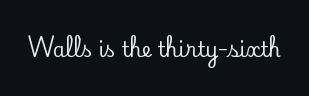
The image shows 20 px text type, upright; set normal letter spacing, not underlined.
